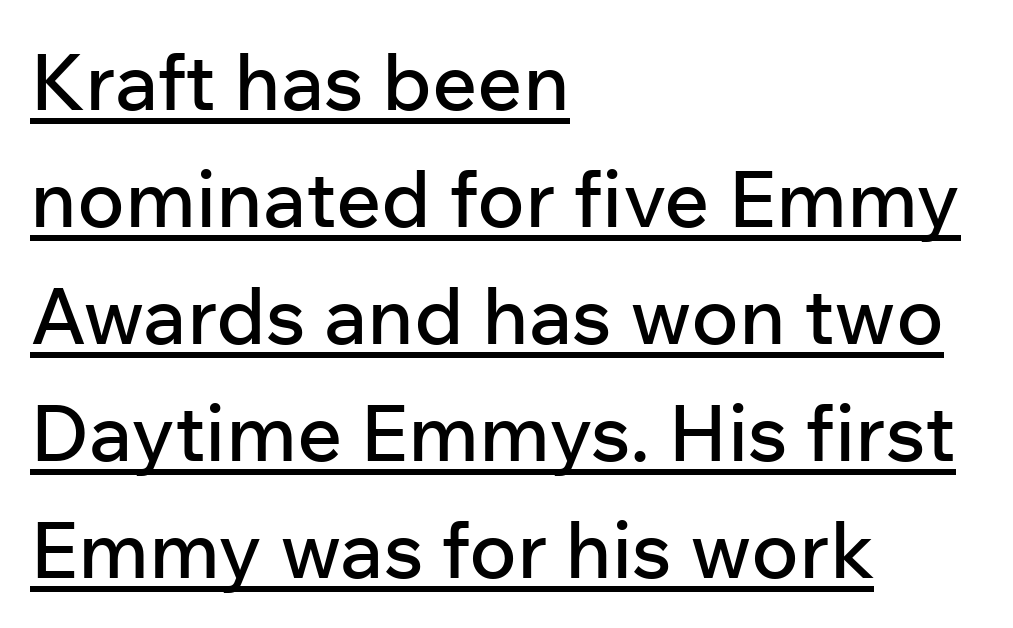
Is this a sans? Yes — the strokes have no serifs. Short and long lines alike share a common starting point at left. You could call the tracking neutral — neither tight nor loose. These lines were composed using upright roman letters.
